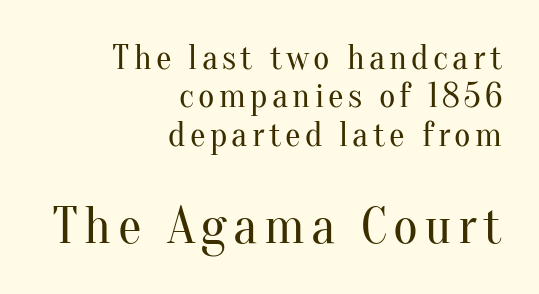
Q: Is the text bold? A: No.
Q: Is the text italic (slanted)? A: No, it is upright.
Q: Is the typeface a serif or a sans-serif typeface? A: Serif.
Q: Is the text underlined? A: No.
Q: How is the paragraph aligned? A: Right-aligned.
Q: Is the spacing between lines tight, normal or loose? A: Tight.
Q: Which block of text is set in a larger size, the first (top) or the second (bottom)? A: The second (bottom) one.
Q: Width (condensed, normal, or wide)? A: Normal.
Q: Stroke contrast? A: Medium.
Q: x-height? A: Small.
Q: Monospaced? A: No.
